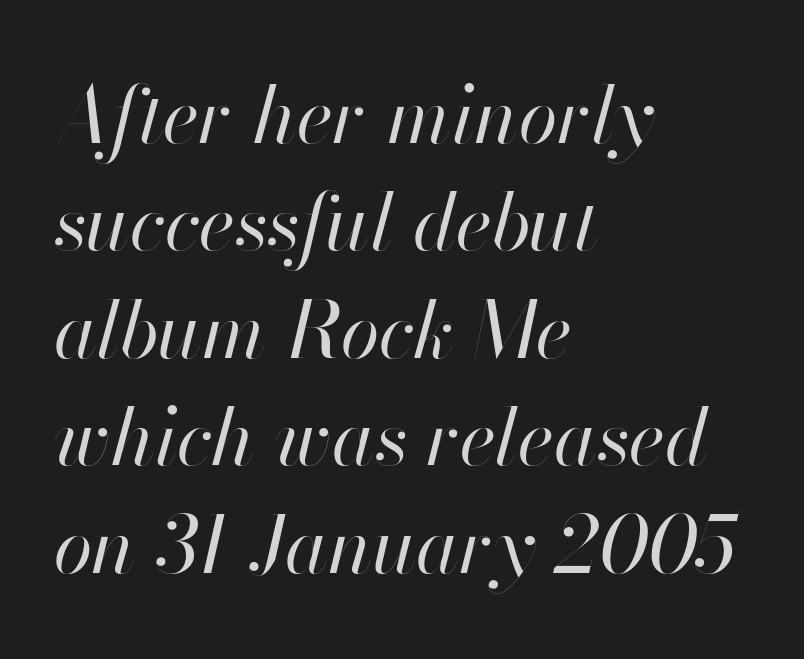
Q: Is the text bold? A: No.
Q: Is the text italic (slanted)? A: Yes, it leans right by about 13 degrees.
Q: Is the text underlined? A: No.
Q: How is the paragraph aligned? A: Left-aligned.
Q: Is the spacing between letters normal or unusually wide? A: Normal.
Q: Is the spacing between lines tight, normal or loose? A: Normal.
Q: Width (condensed, normal, or wide)? A: Normal.
Q: Stroke contrast? A: High.
Q: x-height? A: Small.
Q: Monospaced? A: No.
